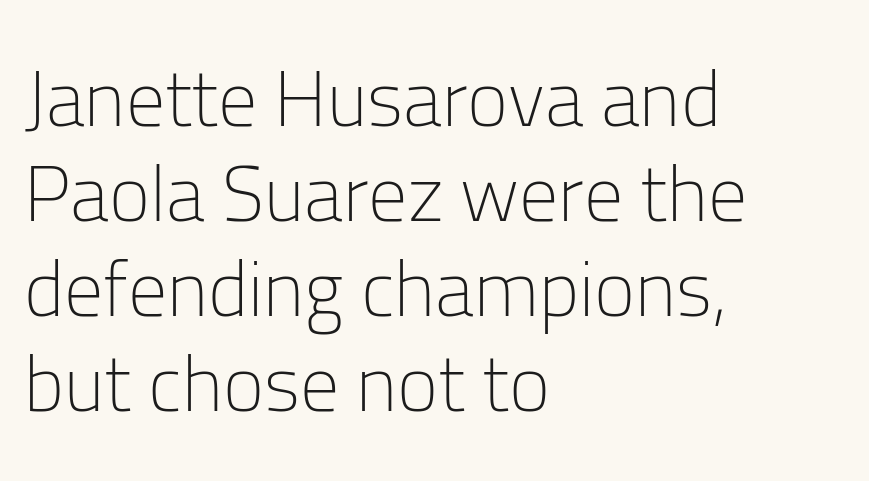
Q: Is the text bold? A: No.
Q: Is the text italic (slanted)? A: No, it is upright.
Q: Is the typeface a serif or a sans-serif typeface? A: Sans-serif.
Q: Is the text underlined? A: No.
Q: How is the paragraph aligned? A: Left-aligned.
Q: Is the spacing between letters normal or unusually wide? A: Normal.
Q: Width (condensed, normal, or wide)? A: Normal.
Q: Stroke contrast? A: Low.
Q: x-height? A: Medium.
Q: Monospaced? A: No.
